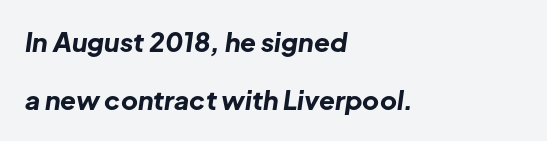
Q: Is the text bold? A: Yes.
Q: Is the text italic (slanted)? A: Yes, it leans right by about 8 degrees.
Q: Is the text underlined? A: No.
Q: How is the paragraph aligned? A: Left-aligned.
Q: Is the spacing between letters normal or unusually wide? A: Normal.
Q: Is the spacing between lines tight, normal or loose? A: Loose.
